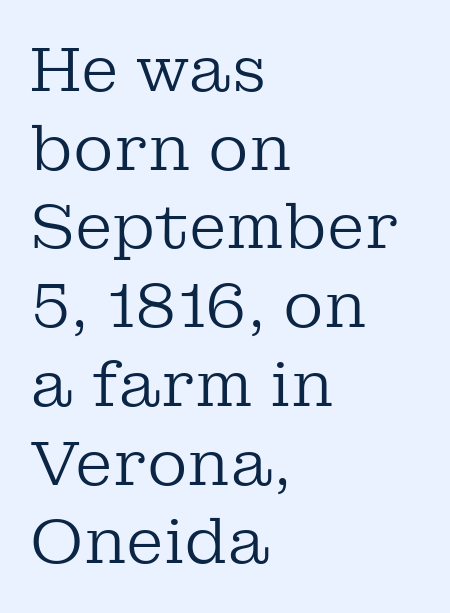
Observe the ordinary spacing: letters are neighbours, not strangers. A normal amount of white space separates one row of letters from the next. Horizontally, the lines are justified to the leading edge only. Stroke terminals: seriffed. Nobody drew a line under any word here. Ink coverage per letter is moderate at most.
